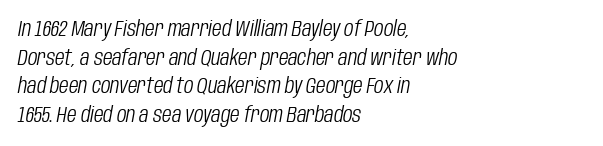
These lines were composed using italics. Successive baselines arrive at the customary interval. The strip under each line holds only bare page. Bold? No — there's no thickening of the strokes. Inter-character spacing is left at the font's built-in metrics. Alignment: flush left.
